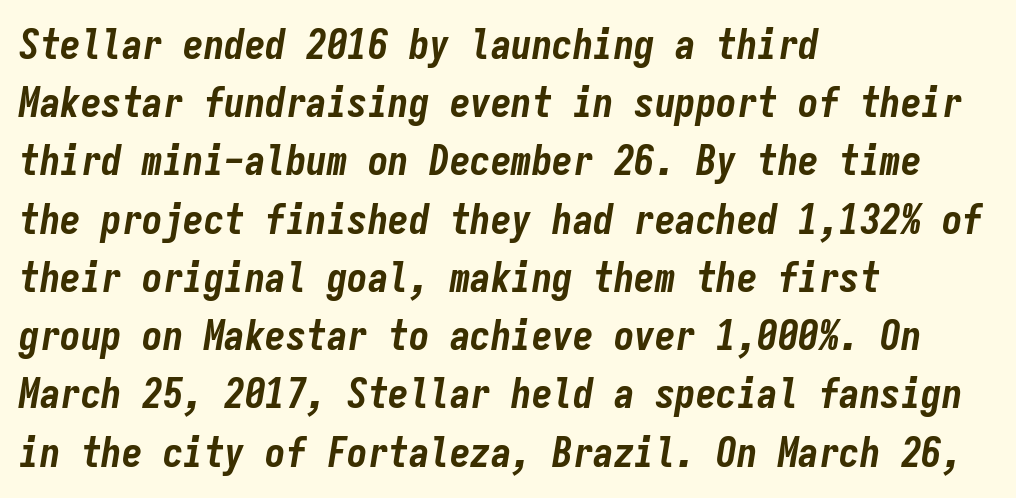
Q: Is the text bold? A: Yes.
Q: Is the text italic (slanted)? A: Yes, it leans right by about 9 degrees.
Q: Is the text underlined? A: No.
Q: How is the paragraph aligned? A: Left-aligned.
Q: Is the spacing between letters normal or unusually wide? A: Normal.
Q: Is the spacing between lines tight, normal or loose? A: Normal.
Q: Width (condensed, normal, or wide)? A: Condensed.
Q: Stroke contrast? A: Low.
Q: x-height? A: Medium.
Q: Monospaced? A: Yes.
